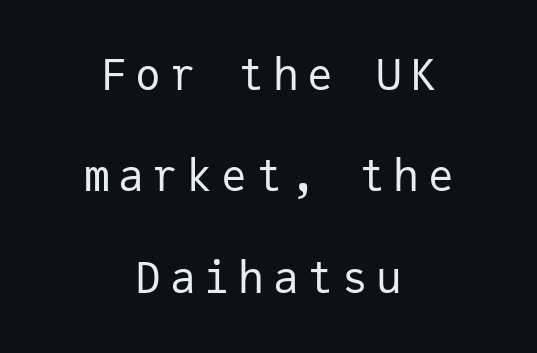
The image shows 43 px regular-weight sans-serif type, upright, monospaced; set centered, loose line spacing (2.36x), unusually wide letter spacing (+0.2 em), not underlined; low stroke contrast and a medium x-height.
